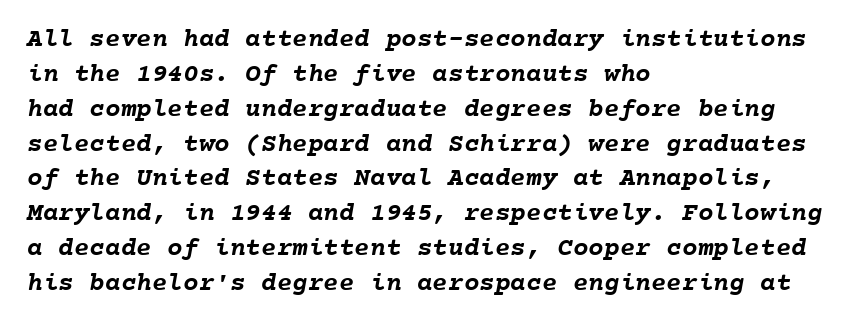
Q: Is the text bold? A: Yes.
Q: Is the text underlined? A: No.
Q: How is the paragraph aligned? A: Left-aligned.
Q: Is the spacing between letters normal or unusually wide? A: Normal.
Q: Is the spacing between lines tight, normal or loose? A: Normal.
